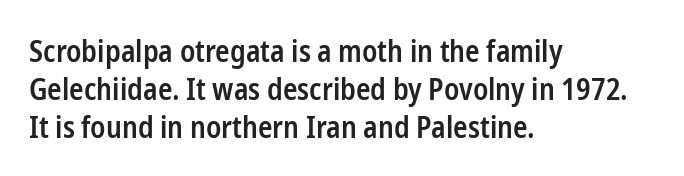
{"serif": "no", "italic": "no", "bold": "semi", "weight": "semibold", "width": "condensed", "stroke_contrast": "low", "x_height": "medium", "monospaced": "no", "underline": "no", "align": "left", "line_spacing": "normal", "line_spacing_ratio": 1.26, "letter_spacing": "normal", "letter_spacing_em": 0.0, "glyph_px": 30}
